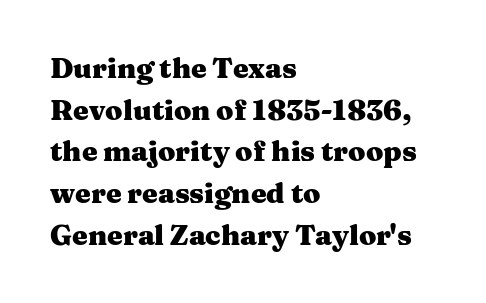
Weight: bold. Glyph-to-glyph distance matches everyday printed text. Successive baselines arrive at the customary interval. The letters advance in unequal steps, a hallmark of proportional type. Teacher's note: observe the even left margin — that is flush-left alignment. These lines were composed using upright roman letters.
